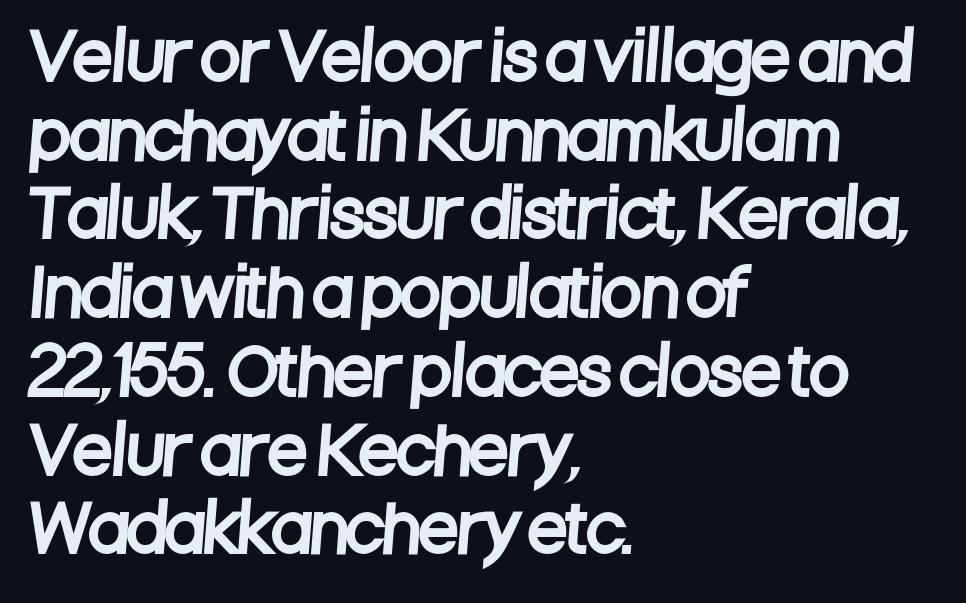
Q: Is the typeface a serif or a sans-serif typeface? A: Sans-serif.
Q: Is the text underlined? A: No.
Q: How is the paragraph aligned? A: Left-aligned.
Q: Is the spacing between letters normal or unusually wide? A: Normal.
Q: Width (condensed, normal, or wide)? A: Condensed.
Q: Stroke contrast? A: Low.
Q: x-height? A: Large.
Q: Monospaced? A: No.
